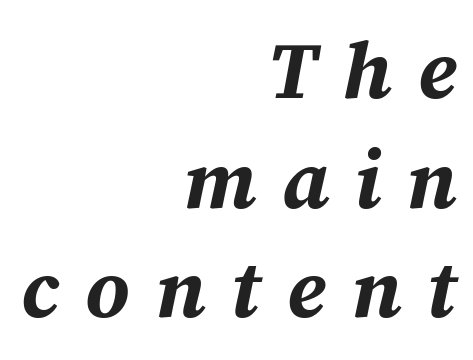
The image shows 80 px bold type, italic (leaning right); set right-aligned, normal line spacing (1.37x), unusually wide letter spacing (+0.32 em), not underlined; medium stroke contrast and a medium x-height.
